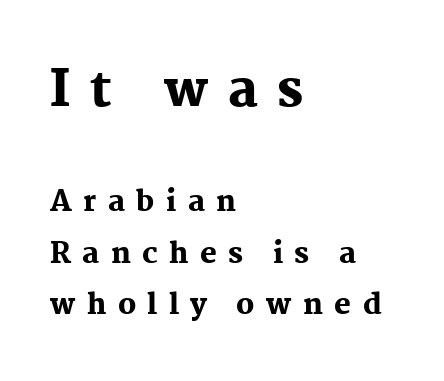
The image shows 49 px heavy serif type, upright; set left-aligned, line spacing 1.84x, unusually wide letter spacing (+0.41 em), not underlined; the first (top) block is 1.75x larger; medium stroke contrast and a medium x-height.
